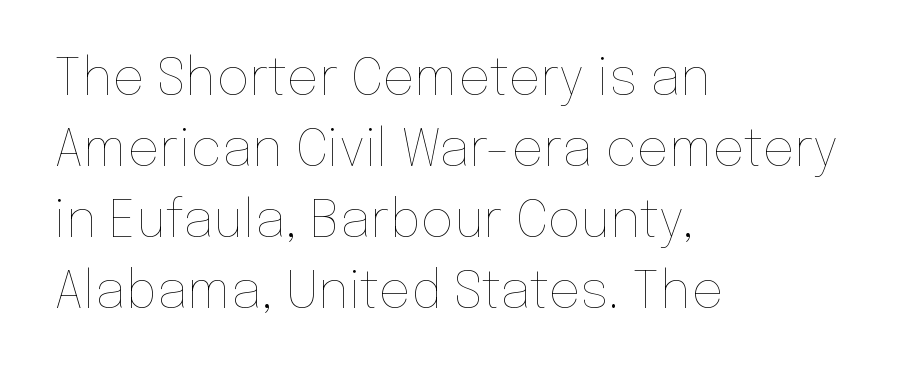
{"italic": "no", "bold": "no", "weight": "thin", "width": "normal", "stroke_contrast": "low", "x_height": "medium", "monospaced": "no", "underline": "no", "align": "left", "line_spacing": "normal", "line_spacing_ratio": 1.39, "letter_spacing": "normal", "letter_spacing_em": 0.0, "glyph_px": 51}
